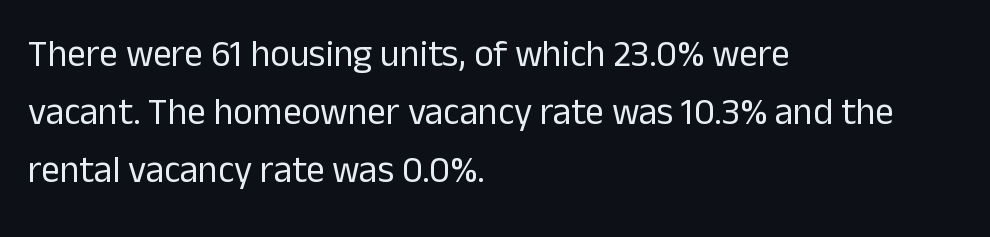
The image shows 37 px regular-weight sans-serif type, upright; set left-aligned, normal line spacing (1.57x), normal letter spacing, not underlined; low stroke contrast and a medium x-height.
